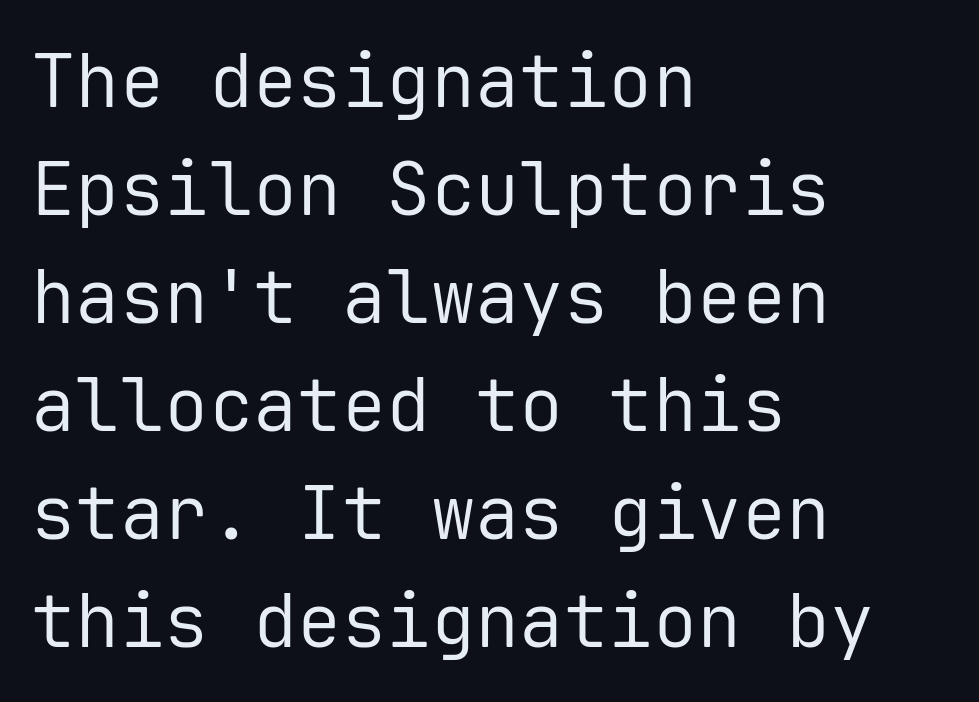
Line spacing here is normal. The type sits square on the baseline with zero lean. This sample has the even, mechanical cadence of fixed-width lettering. The specimen omits any rule beneath the text block's lines.
